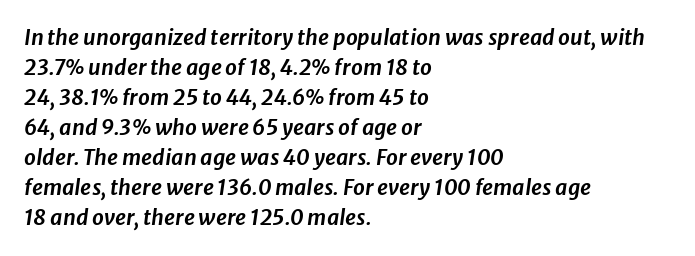
{"italic": "yes", "lean": "right", "slant_degrees": 8, "underline": "no", "align": "left", "line_spacing": "normal", "line_spacing_ratio": 1.43, "letter_spacing": "normal", "letter_spacing_em": 0.0, "glyph_px": 21}
